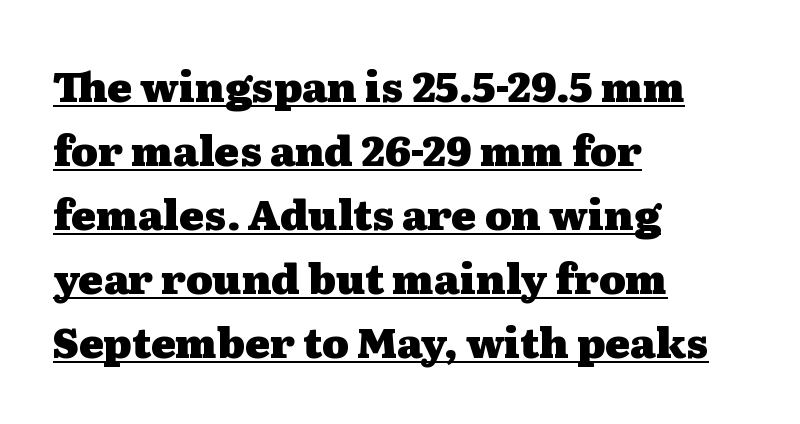
The leading is moderate, giving the passage an even texture. To sum up the face: it has serifs. The sample's only ornament is a line tracing under the words. Nope, not italic — everything's standing straight. Character widths vary here, with narrow letters taking less room than wide ones. Does extra space separate the letters? No, they use regular spacing.
